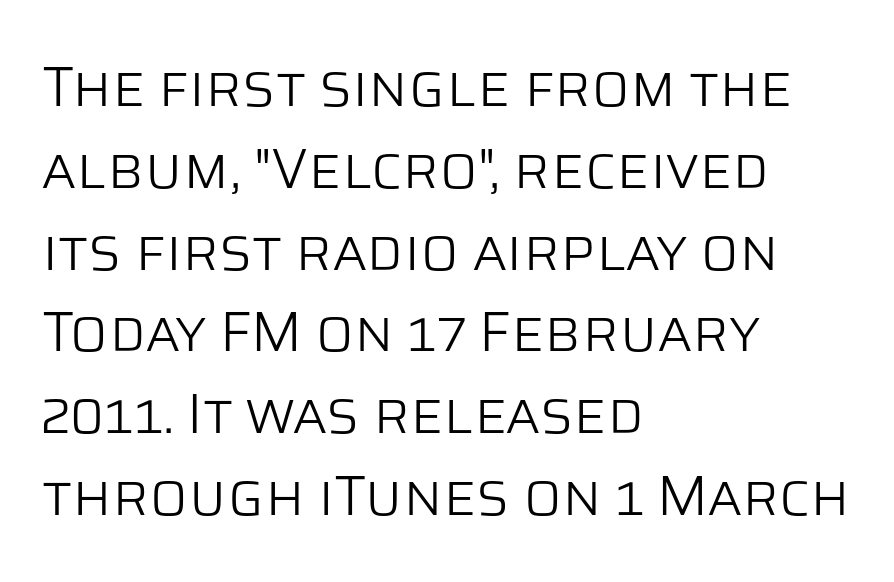
Examine the stroke ends and you'll find no serifs. You could not count columns in this text — the font is proportionally spaced. Reading down the column, the eye jumps a familiar distance to each next line. The passage shown is not underscored anywhere. The typeface has the unassuming heft of standard copy or less.
